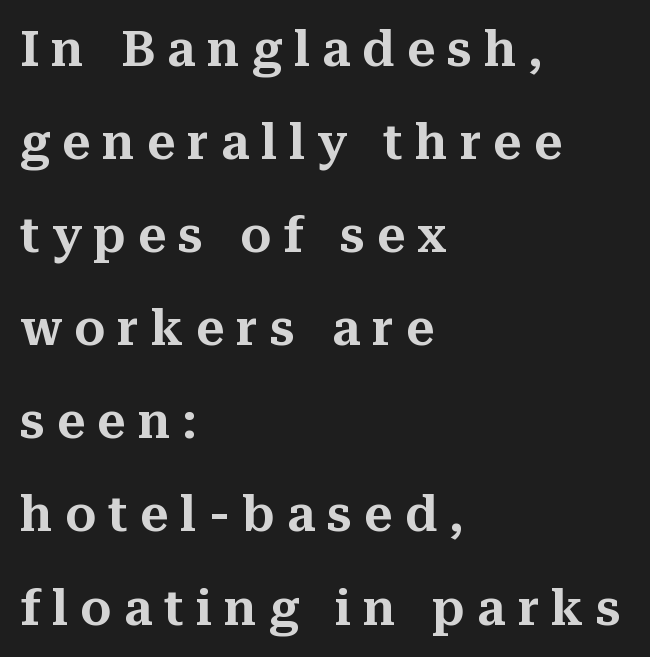
Q: Is the text italic (slanted)? A: No, it is upright.
Q: Is the typeface a serif or a sans-serif typeface? A: Serif.
Q: Is the text underlined? A: No.
Q: How is the paragraph aligned? A: Left-aligned.
Q: Is the spacing between letters normal or unusually wide? A: Unusually wide.
Q: Is the spacing between lines tight, normal or loose? A: Loose.
Q: Width (condensed, normal, or wide)? A: Normal.
Q: Stroke contrast? A: Medium.
Q: x-height? A: Medium.
Q: Monospaced? A: No.
